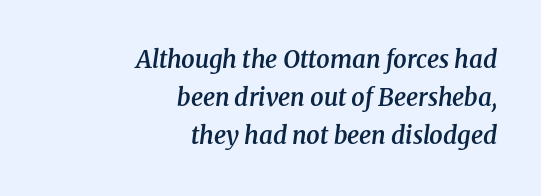
{"italic": "yes", "lean": "right", "slant_degrees": 8, "bold": "semi", "underline": "no", "align": "right", "line_spacing": "normal", "line_spacing_ratio": 1.59, "letter_spacing": "normal", "letter_spacing_em": 0.0, "glyph_px": 24}
